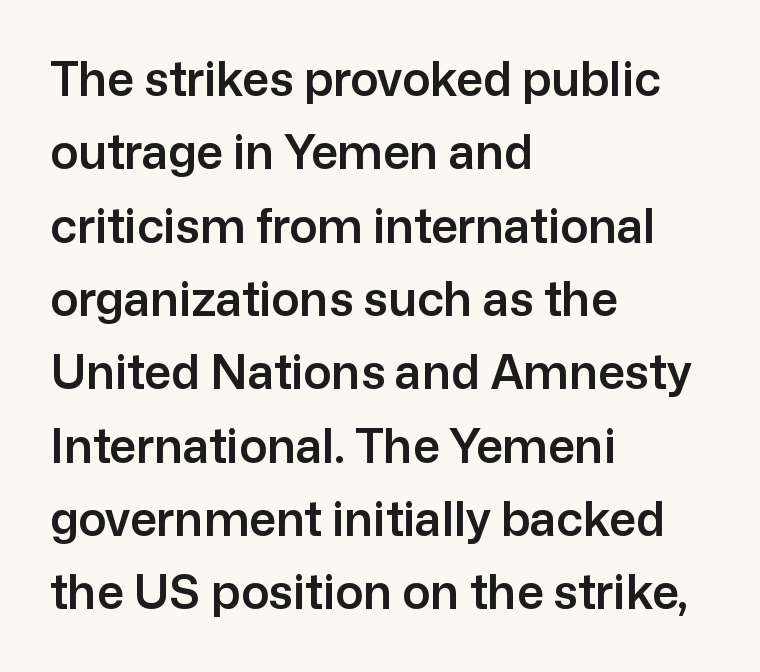
The image shows 47 px sans-serif type, upright; set left-aligned, normal line spacing (1.56x), normal letter spacing, not underlined; low stroke contrast and a medium x-height.
